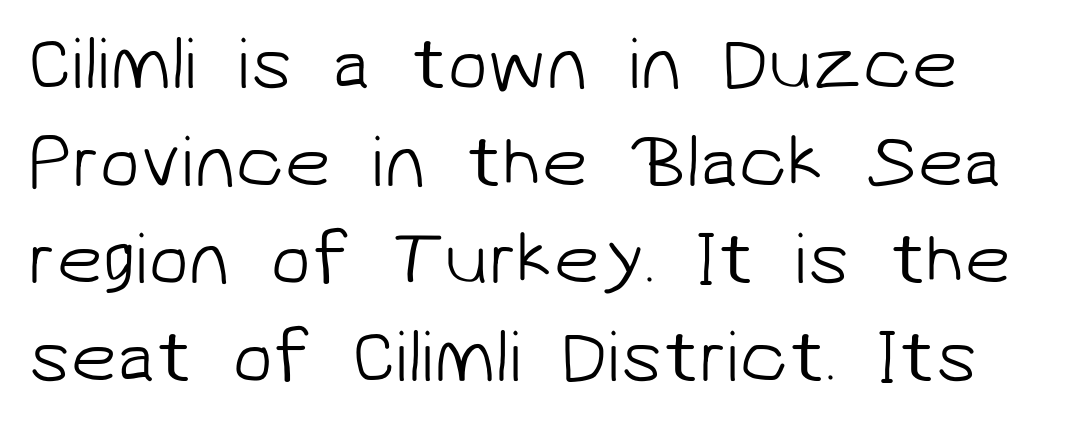
Q: Is the text bold? A: No.
Q: Is the typeface a serif or a sans-serif typeface? A: Sans-serif.
Q: Is the text underlined? A: No.
Q: Is the spacing between letters normal or unusually wide? A: Normal.
Q: Is the spacing between lines tight, normal or loose? A: Normal.
Q: Width (condensed, normal, or wide)? A: Normal.
Q: Stroke contrast? A: Low.
Q: x-height? A: Medium.
Q: Monospaced? A: No.
